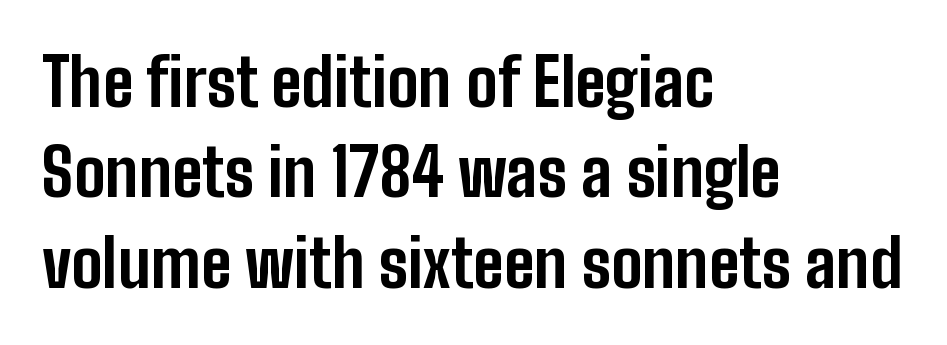
Q: Is the text bold? A: Yes.
Q: Is the text italic (slanted)? A: No, it is upright.
Q: Is the typeface a serif or a sans-serif typeface? A: Sans-serif.
Q: Is the text underlined? A: No.
Q: How is the paragraph aligned? A: Left-aligned.
Q: Is the spacing between letters normal or unusually wide? A: Normal.
Q: Is the spacing between lines tight, normal or loose? A: Normal.
Q: Width (condensed, normal, or wide)? A: Condensed.
Q: Stroke contrast? A: Low.
Q: x-height? A: Medium.
Q: Monospaced? A: No.
